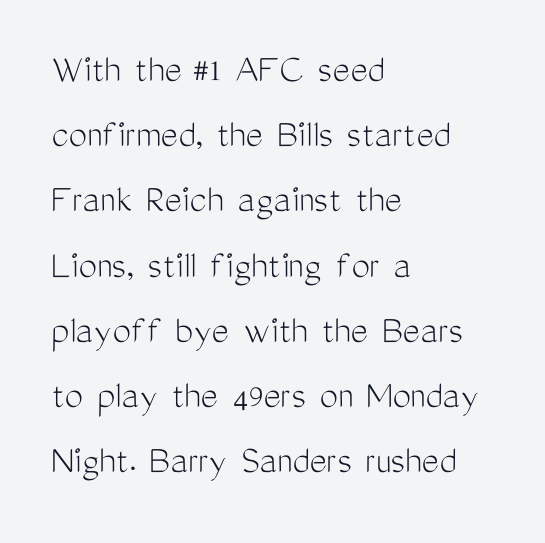
{"serif": "no", "italic": "no", "bold": "no", "weight": "light", "width": "condensed", "stroke_contrast": "medium", "x_height": "medium", "monospaced": "no", "underline": "no", "align": "left", "line_spacing": "normal", "line_spacing_ratio": 1.59, "letter_spacing": "normal", "letter_spacing_em": 0.0, "glyph_px": 41}
